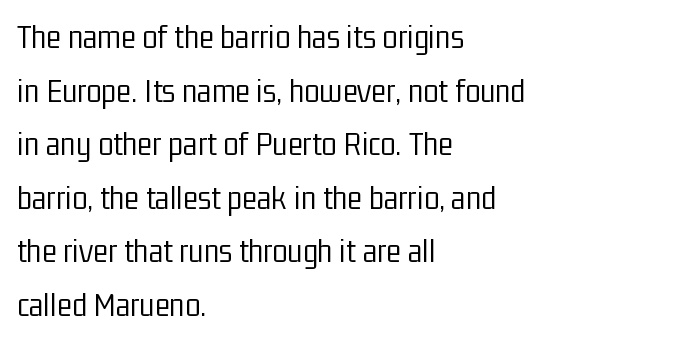
The image shows 35 px light, condensed sans-serif type, upright; set left-aligned, normal line spacing (1.53x), normal letter spacing, not underlined; low stroke contrast and a medium x-height.
